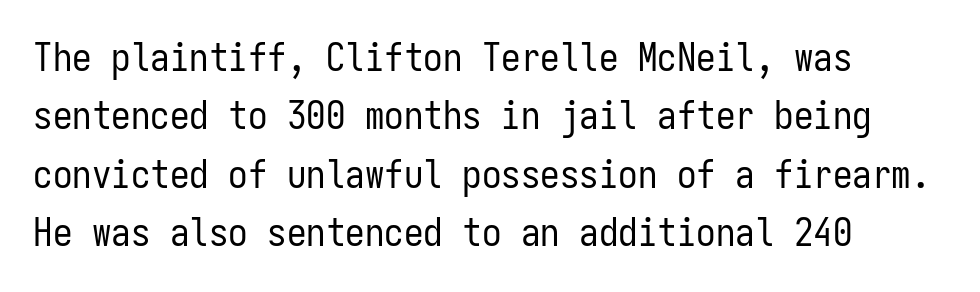
The image shows 39 px regular-weight, condensed sans-serif type, upright, monospaced; set left-aligned, normal line spacing (1.5x), normal letter spacing, not underlined; low stroke contrast and a medium x-height.
